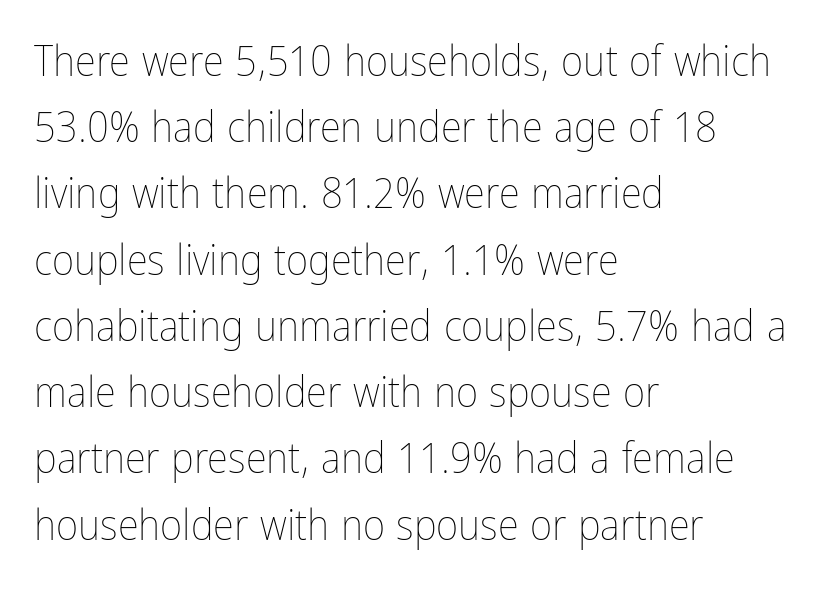
In terms of leading, this rendering sits right in the middle. Every character sits straight up, as roman type does. One-word summary of the alignment: left. Each letter keeps its own natural width here, so spacing adapts to shape.
